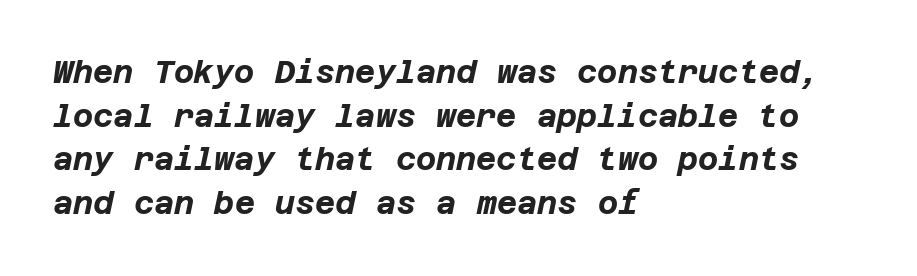
Q: Is the text bold? A: Yes.
Q: Is the text italic (slanted)? A: Yes, it leans right by about 12 degrees.
Q: Is the text underlined? A: No.
Q: How is the paragraph aligned? A: Left-aligned.
Q: Is the spacing between letters normal or unusually wide? A: Normal.
Q: Is the spacing between lines tight, normal or loose? A: Normal.
Q: Width (condensed, normal, or wide)? A: Normal.
Q: Stroke contrast? A: Low.
Q: x-height? A: Large.
